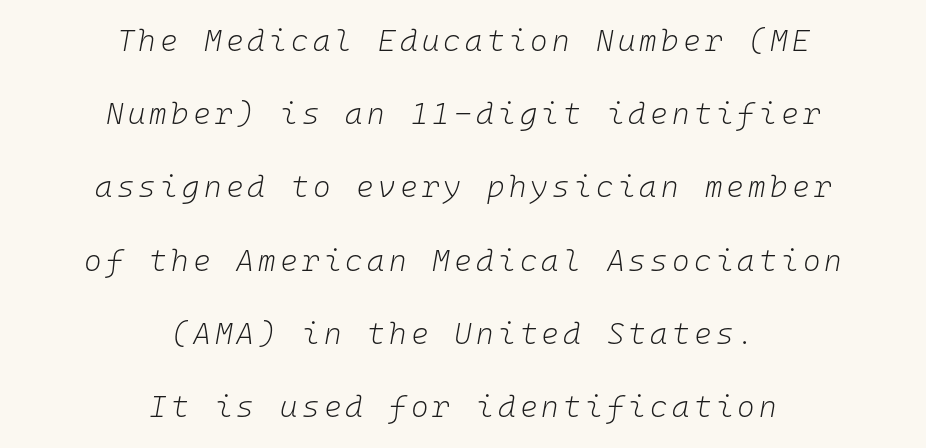
Q: Is the text bold? A: No.
Q: Is the text italic (slanted)? A: Yes, it leans right by about 10 degrees.
Q: Is the text underlined? A: No.
Q: How is the paragraph aligned? A: Centered.
Q: Is the spacing between lines tight, normal or loose? A: Loose.
Q: Width (condensed, normal, or wide)? A: Normal.
Q: Stroke contrast? A: Low.
Q: x-height? A: Medium.
Q: Monospaced? A: Yes.
